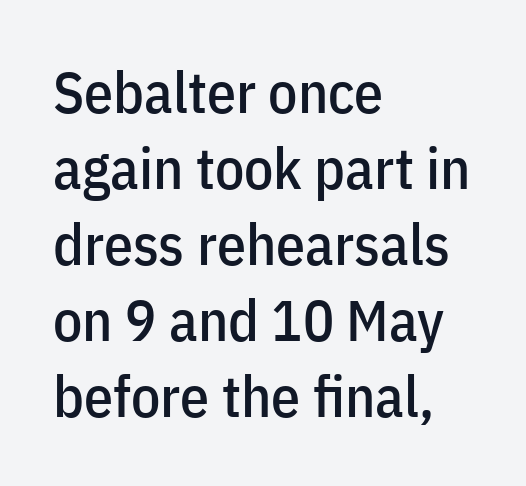
Q: Is the text italic (slanted)? A: No, it is upright.
Q: Is the typeface a serif or a sans-serif typeface? A: Sans-serif.
Q: Is the text underlined? A: No.
Q: How is the paragraph aligned? A: Left-aligned.
Q: Is the spacing between letters normal or unusually wide? A: Normal.
Q: Is the spacing between lines tight, normal or loose? A: Normal.
Q: Width (condensed, normal, or wide)? A: Condensed.
Q: Stroke contrast? A: Low.
Q: x-height? A: Medium.
Q: Monospaced? A: No.
